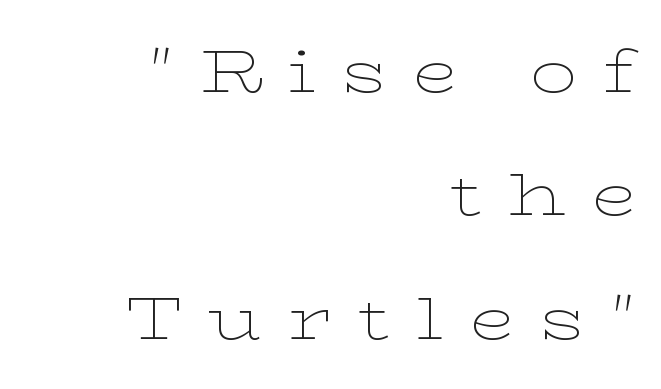
The image shows 59 px thin, wide serif type, upright; set right-aligned, loose line spacing (2.09x), unusually wide letter spacing (+0.43 em), not underlined; low stroke contrast and a medium x-height.
